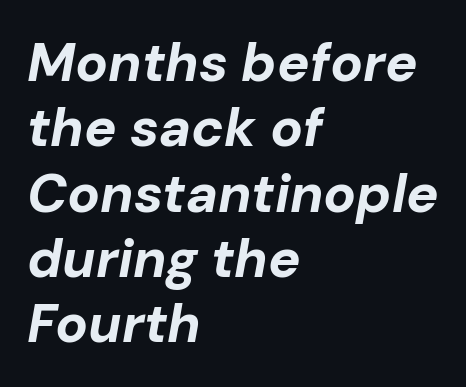
{"italic": "yes", "lean": "right", "slant_degrees": 10, "bold": "yes", "weight": "bold", "width": "normal", "stroke_contrast": "low", "x_height": "medium", "monospaced": "no", "underline": "no", "align": "left", "line_spacing_ratio": 1.21, "letter_spacing": "normal", "letter_spacing_em": 0.0, "glyph_px": 54}
